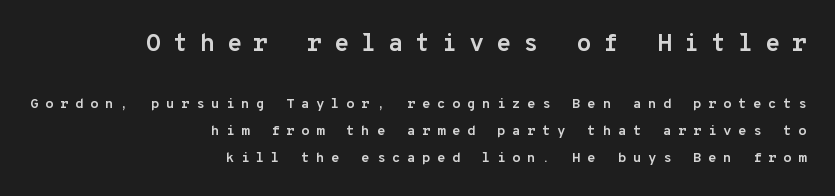
{"italic": "no", "bold": "yes", "underline": "no", "align": "right", "line_spacing": "loose", "line_spacing_ratio": 1.9, "letter_spacing": "wide", "letter_spacing_em": 0.46, "larger_block": "first", "size_ratio": 1.79, "glyph_px": 25}
